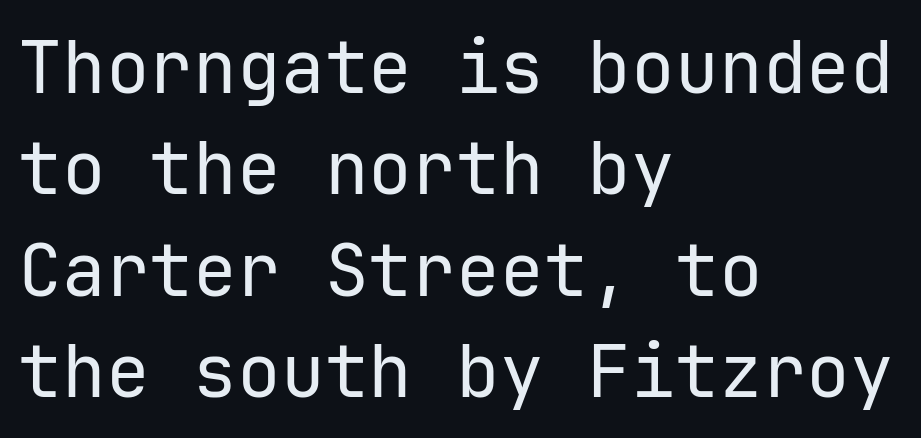
Line spacing here is normal. On a weight scale, this lands at 450 or below. A typesetter would call this zero additional tracking. Posture: straight, roman, zero tilt. Does the type have serifs? No, each stem ends abruptly.
